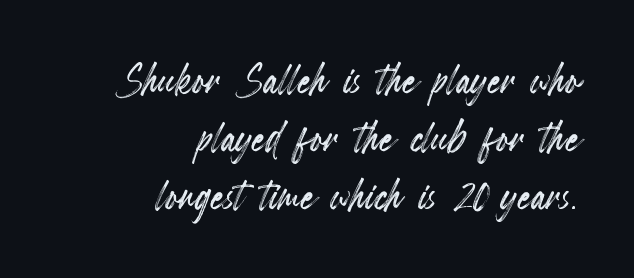
You could not count columns in this text — the font is proportionally spaced. Nobody drew a line under any word here. Baseline-to-baseline distance is barely more than the letter height. The paragraph shown leans on its right margin. Nobody touched the tracking dial on this one.
